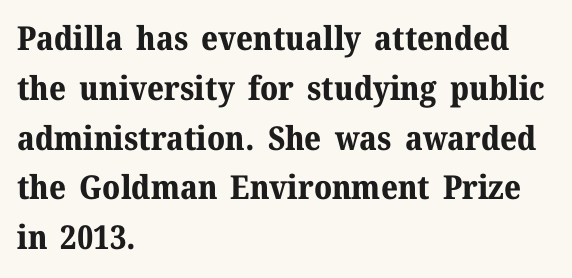
The image shows 33 px bold serif type, upright; set left-aligned, normal line spacing (1.51x), normal letter spacing, not underlined; medium stroke contrast and a medium x-height.
